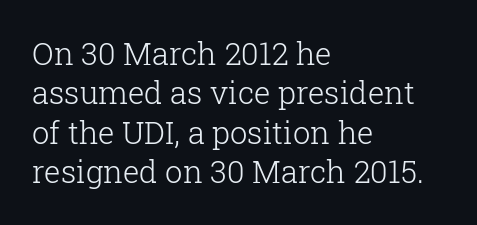
Short and long lines alike share a common starting point at left. Vertical spacing — default. The foot of each line stays bare and open. These lines are rendered in a variable-pitch font.
